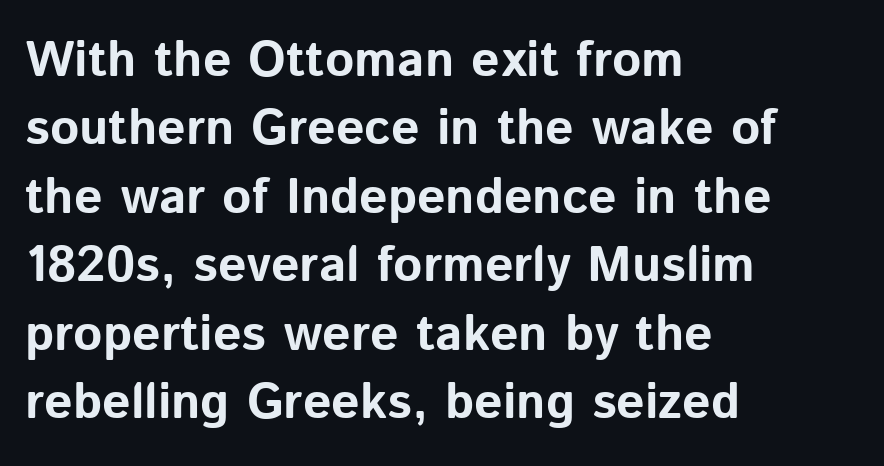
{"serif": "no", "italic": "no", "bold": "yes", "weight": "bold", "width": "normal", "stroke_contrast": "low", "x_height": "medium", "monospaced": "no", "underline": "no", "align": "left", "line_spacing": "normal", "line_spacing_ratio": 1.37, "letter_spacing": "normal", "letter_spacing_em": 0.0, "glyph_px": 50}
